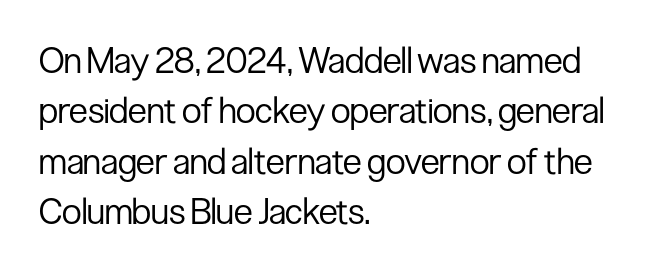
Heft: none added — not bold. Do the characters align in a grid? No, the font is proportional. Caption: standard tracking, unaltered. Font category for this specimen: sans-serif. One-word summary of the alignment: left. Letters rest on an invisible, unmarked baseline.
